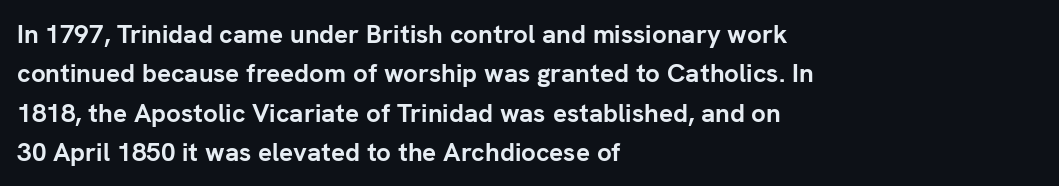
The image shows 26 px bold type, upright; set left-aligned, normal line spacing (1.51x), normal letter spacing, not underlined.
